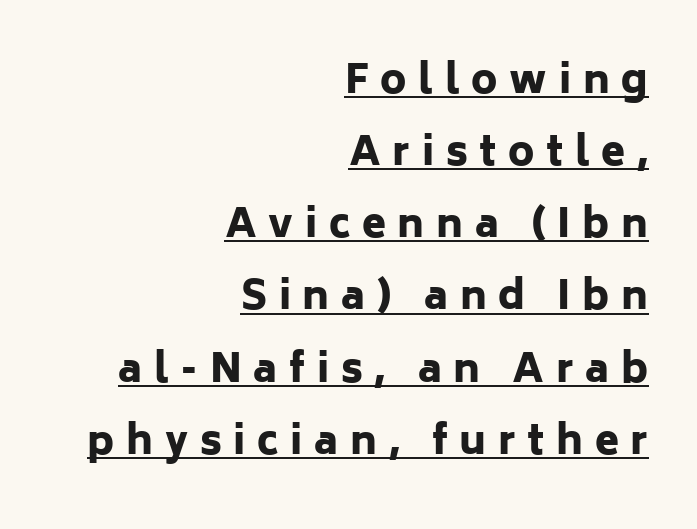
{"serif": "no", "italic": "no", "bold": "yes", "weight": "heavy", "width": "normal", "stroke_contrast": "low", "x_height": "medium", "monospaced": "no", "underline": "yes", "align": "right", "line_spacing_ratio": 1.85, "letter_spacing": "wide", "letter_spacing_em": 0.3, "glyph_px": 39}
